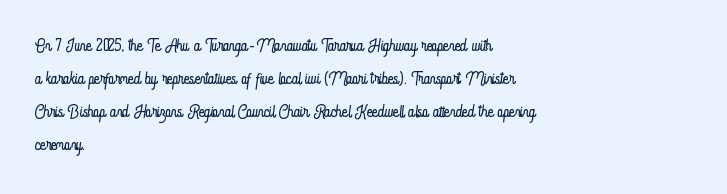
Q: Is the text bold? A: No.
Q: Is the text underlined? A: No.
Q: How is the paragraph aligned? A: Left-aligned.
Q: Is the spacing between letters normal or unusually wide? A: Normal.
Q: Is the spacing between lines tight, normal or loose? A: Normal.
